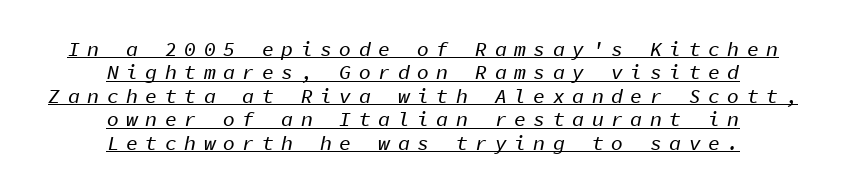
The passage is arranged like a title page — every line centered. The passage shown leans; its letterforms are oblique. The rendering uses the underline text-decoration. Characters follow at a spacing far wider than the type designer built in.
